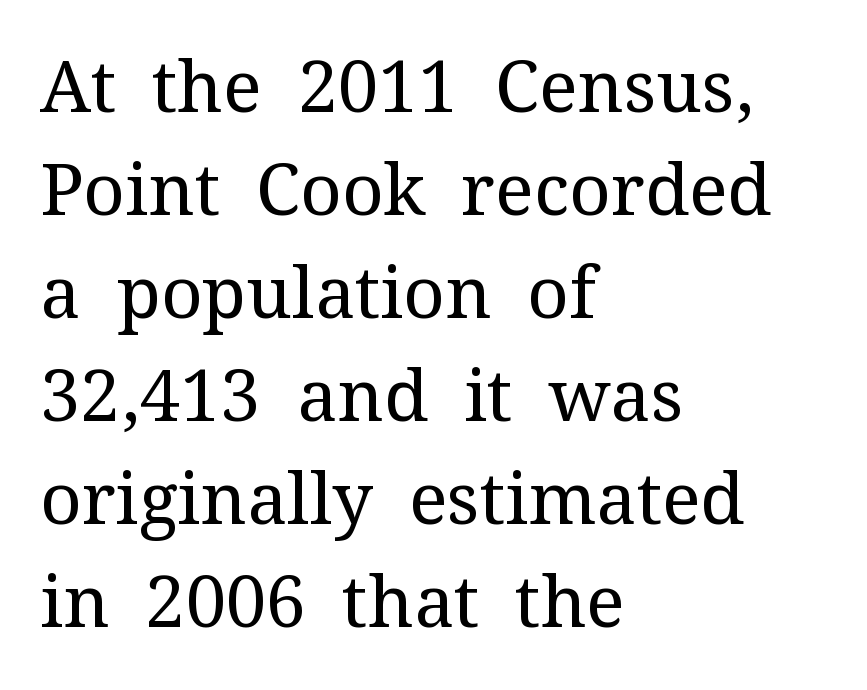
{"serif": "yes", "italic": "no", "bold": "no", "weight": "regular", "width": "normal", "stroke_contrast": "medium", "x_height": "medium", "monospaced": "no", "underline": "no", "align": "left", "line_spacing": "normal", "line_spacing_ratio": 1.43, "letter_spacing": "normal", "letter_spacing_em": 0.0, "glyph_px": 72}
